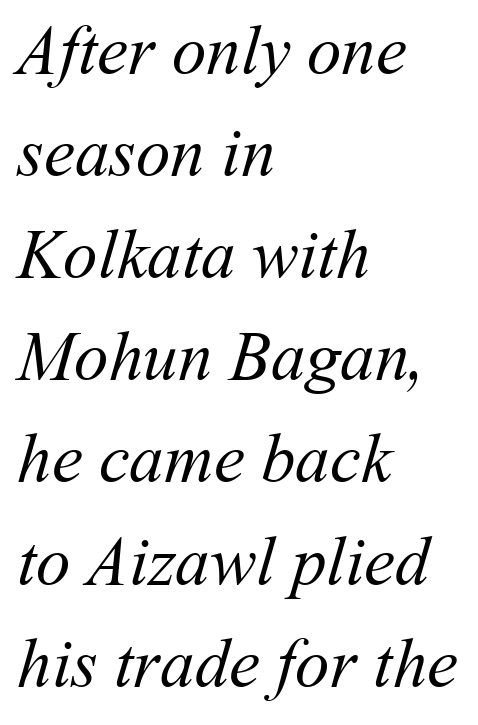
Q: Is the text bold? A: No.
Q: Is the text underlined? A: No.
Q: How is the paragraph aligned? A: Left-aligned.
Q: Is the spacing between letters normal or unusually wide? A: Normal.
Q: Is the spacing between lines tight, normal or loose? A: Normal.
Q: Width (condensed, normal, or wide)? A: Normal.
Q: Stroke contrast? A: Medium.
Q: x-height? A: Medium.
Q: Monospaced? A: No.
